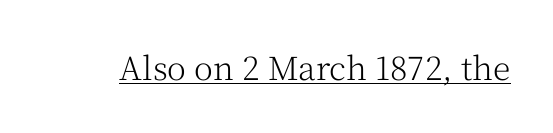
{"serif": "yes", "italic": "no", "bold": "no", "weight": "light", "width": "normal", "stroke_contrast": "medium", "x_height": "medium", "monospaced": "no", "underline": "yes", "letter_spacing": "normal", "letter_spacing_em": 0.0, "glyph_px": 32}
